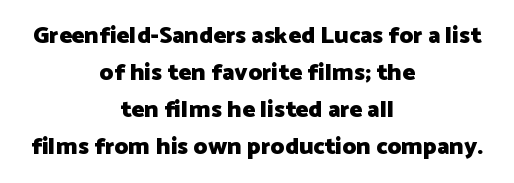
Q: Is the text bold? A: Yes.
Q: Is the text italic (slanted)? A: No, it is upright.
Q: Is the text underlined? A: No.
Q: How is the paragraph aligned? A: Centered.
Q: Is the spacing between letters normal or unusually wide? A: Normal.
Q: Is the spacing between lines tight, normal or loose? A: Normal.
